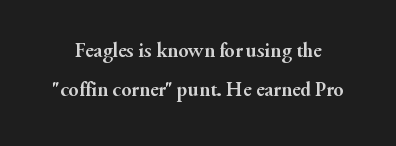
{"italic": "no", "bold": "yes", "underline": "no", "line_spacing_ratio": 1.87, "letter_spacing": "normal", "letter_spacing_em": 0.0, "glyph_px": 21}
